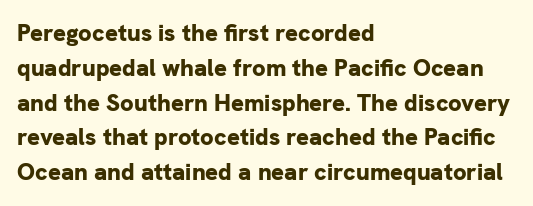
{"italic": "no", "bold": "yes", "underline": "no", "align": "left", "line_spacing": "normal", "line_spacing_ratio": 1.45, "letter_spacing": "normal", "letter_spacing_em": 0.0, "glyph_px": 24}
